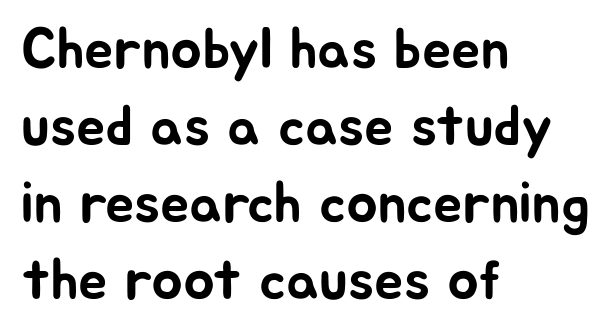
{"serif": "no", "italic": "no", "width": "normal", "stroke_contrast": "low", "x_height": "medium", "monospaced": "no", "underline": "no", "align": "left", "line_spacing": "normal", "line_spacing_ratio": 1.33, "letter_spacing": "normal", "letter_spacing_em": 0.0, "glyph_px": 58}
